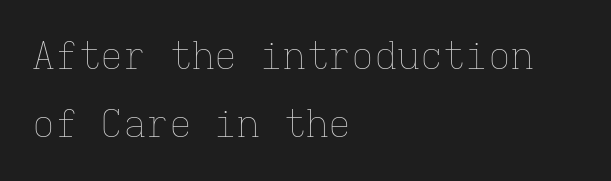
Glyph-to-glyph distance matches everyday printed text. The font's upright variant was chosen for this text. Anything drawn beneath the words? Only blank space. The letters march in equal steps, a hallmark of fixed-pitch type. Short and long lines alike share a common starting point at left.
